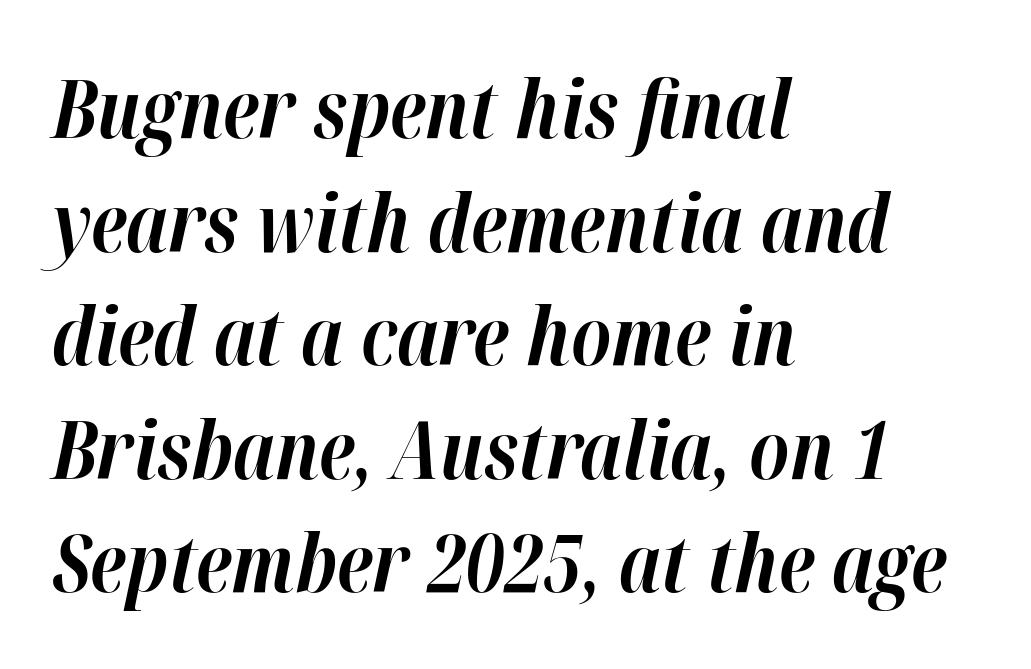
{"italic": "yes", "lean": "right", "slant_degrees": 12, "bold": "yes", "weight": "bold", "width": "normal", "stroke_contrast": "high", "x_height": "medium", "monospaced": "no", "underline": "no", "align": "left", "line_spacing": "normal", "line_spacing_ratio": 1.42, "letter_spacing": "normal", "letter_spacing_em": 0.0, "glyph_px": 80}
